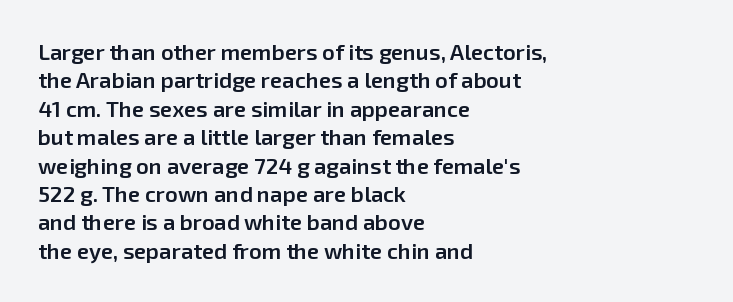
Q: Is the text bold? A: Semi-bold.
Q: Is the text italic (slanted)? A: No, it is upright.
Q: Is the text underlined? A: No.
Q: How is the paragraph aligned? A: Left-aligned.
Q: Is the spacing between letters normal or unusually wide? A: Normal.
Q: Is the spacing between lines tight, normal or loose? A: Normal.
